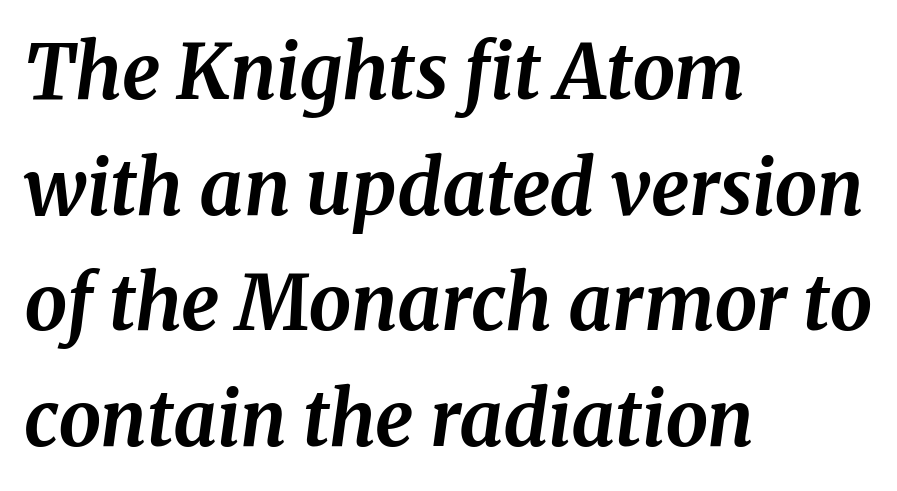
{"serif": "yes", "italic": "yes", "lean": "right", "slant_degrees": 8, "bold": "yes", "weight": "bold", "width": "normal", "stroke_contrast": "medium", "x_height": "medium", "monospaced": "no", "underline": "no", "align": "left", "line_spacing": "normal", "line_spacing_ratio": 1.52, "letter_spacing": "normal", "letter_spacing_em": 0.0, "glyph_px": 76}
